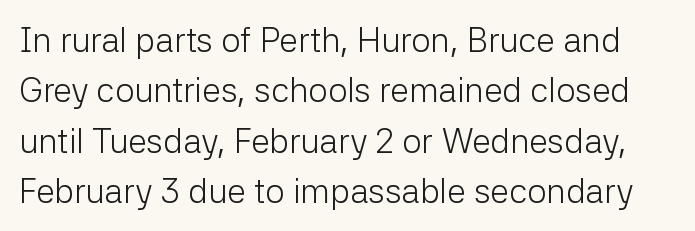
The image shows 34 px light sans-serif type, upright; set normal line spacing (1.48x), normal letter spacing, not underlined; low stroke contrast and a medium x-height.
